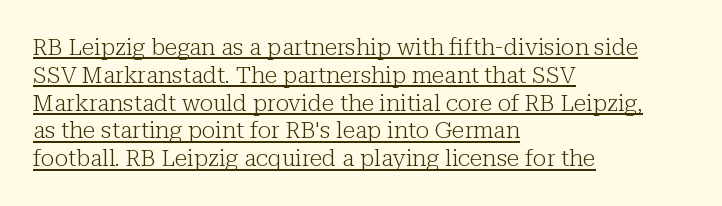
Q: Is the text bold? A: No.
Q: Is the text italic (slanted)? A: No, it is upright.
Q: Is the text underlined? A: Yes.
Q: How is the paragraph aligned? A: Left-aligned.
Q: Is the spacing between letters normal or unusually wide? A: Normal.
